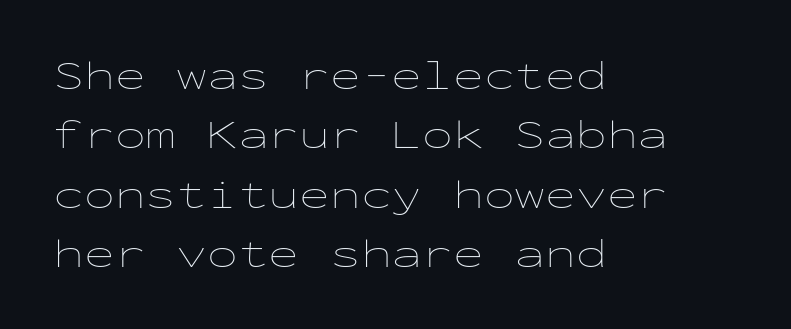
Q: Is the text bold? A: No.
Q: Is the text italic (slanted)? A: No, it is upright.
Q: Is the text underlined? A: No.
Q: How is the paragraph aligned? A: Left-aligned.
Q: Is the spacing between letters normal or unusually wide? A: Normal.
Q: Is the spacing between lines tight, normal or loose? A: Normal.
Q: Width (condensed, normal, or wide)? A: Wide.
Q: Stroke contrast? A: Low.
Q: x-height? A: Medium.
Q: Monospaced? A: Yes.
